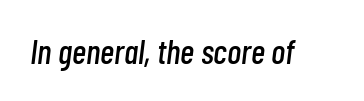
The image shows 34 px condensed type, italic (leaning right); set normal letter spacing, not underlined; low stroke contrast and a medium x-height.
